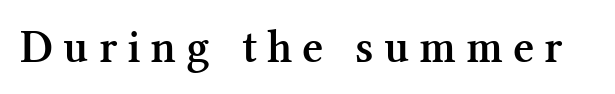
Q: Is the text bold? A: Semi-bold.
Q: Is the text italic (slanted)? A: No, it is upright.
Q: Is the typeface a serif or a sans-serif typeface? A: Serif.
Q: Is the text underlined? A: No.
Q: Is the spacing between letters normal or unusually wide? A: Unusually wide.
Q: Width (condensed, normal, or wide)? A: Normal.
Q: Stroke contrast? A: Medium.
Q: x-height? A: Medium.
Q: Monospaced? A: No.
